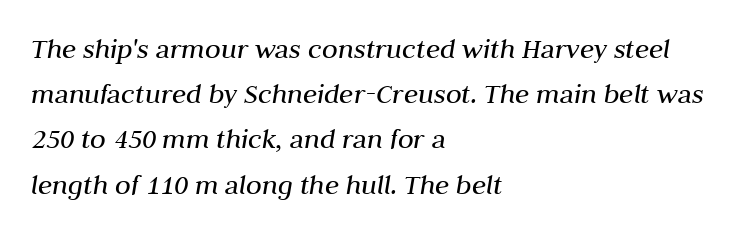
The image shows 29 px regular-weight type, italic (leaning right); set left-aligned, normal line spacing (1.56x), normal letter spacing, not underlined; medium stroke contrast and a medium x-height.
